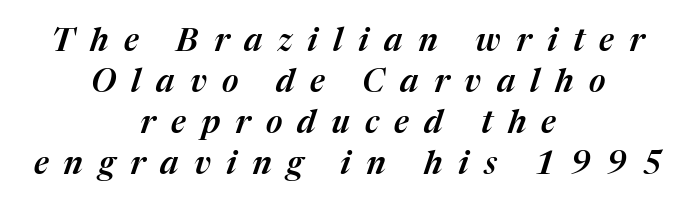
Q: Is the text italic (slanted)? A: Yes, it leans right by about 17 degrees.
Q: Is the text underlined? A: No.
Q: How is the paragraph aligned? A: Centered.
Q: Is the spacing between letters normal or unusually wide? A: Unusually wide.
Q: Is the spacing between lines tight, normal or loose? A: Normal.
Q: Width (condensed, normal, or wide)? A: Normal.
Q: Stroke contrast? A: Medium.
Q: x-height? A: Medium.
Q: Monospaced? A: No.
